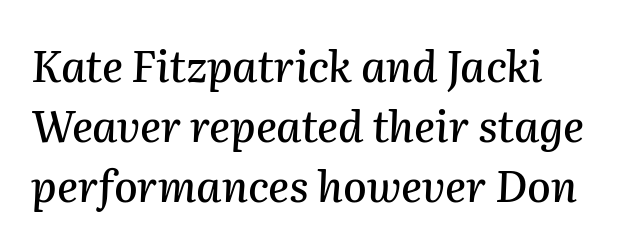
The image shows 43 px text type, italic (leaning right); set left-aligned, normal line spacing (1.39x), normal letter spacing, not underlined; medium stroke contrast and a medium x-height.
